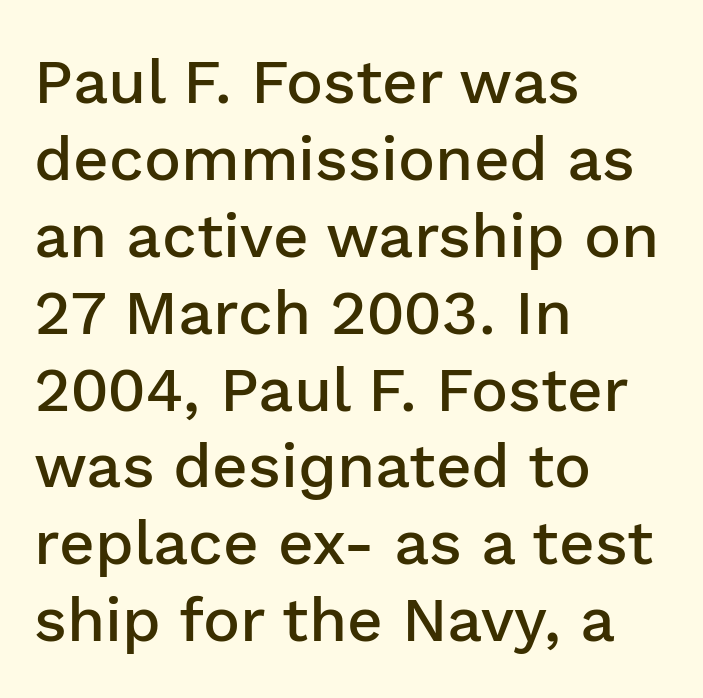
Q: Is the text bold? A: Semi-bold.
Q: Is the text italic (slanted)? A: No, it is upright.
Q: Is the typeface a serif or a sans-serif typeface? A: Sans-serif.
Q: Is the text underlined? A: No.
Q: How is the paragraph aligned? A: Left-aligned.
Q: Is the spacing between letters normal or unusually wide? A: Normal.
Q: Width (condensed, normal, or wide)? A: Normal.
Q: Stroke contrast? A: Low.
Q: x-height? A: Medium.
Q: Monospaced? A: No.
